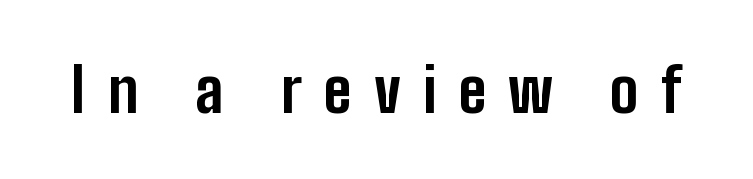
Q: Is the text bold? A: Yes.
Q: Is the text italic (slanted)? A: No, it is upright.
Q: Is the typeface a serif or a sans-serif typeface? A: Sans-serif.
Q: Is the text underlined? A: No.
Q: Is the spacing between letters normal or unusually wide? A: Unusually wide.
Q: Width (condensed, normal, or wide)? A: Condensed.
Q: Stroke contrast? A: Low.
Q: x-height? A: Medium.
Q: Monospaced? A: No.
